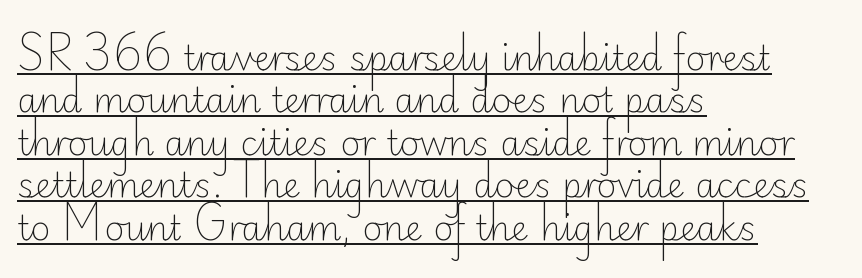
The image shows 34 px light sans-serif type, upright; set left-aligned, normal line spacing (1.25x), normal letter spacing, underlined; low stroke contrast and a small x-height.
